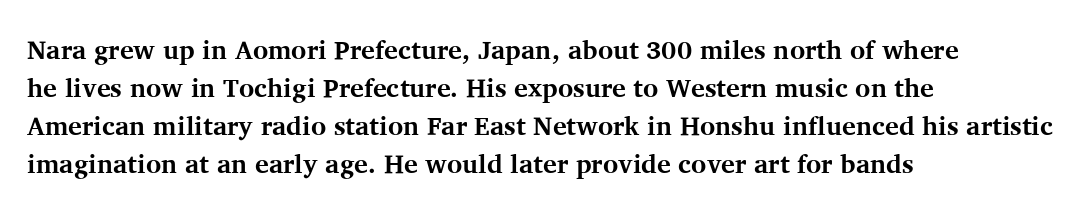
The image shows 26 px bold type, upright; set left-aligned, normal line spacing (1.46x), normal letter spacing, not underlined.
